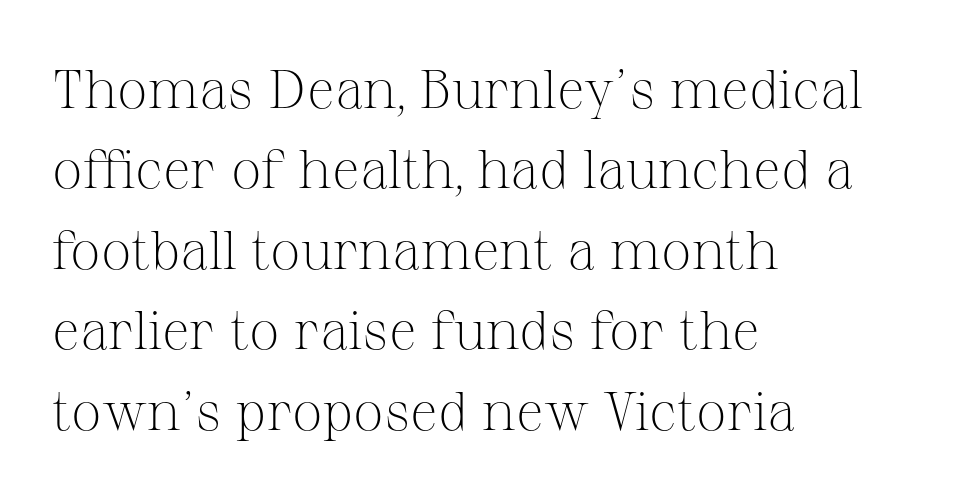
Just letters on the line, the space beneath them empty. The horizontal fit of the characters is conventional and even. Italic: no, the glyphs are upright roman. Unlike a clean sans, this face finishes its strokes with serifs. Caption: multi-line text, flush left, ragged right. These lines are rendered in a variable-pitch font.
